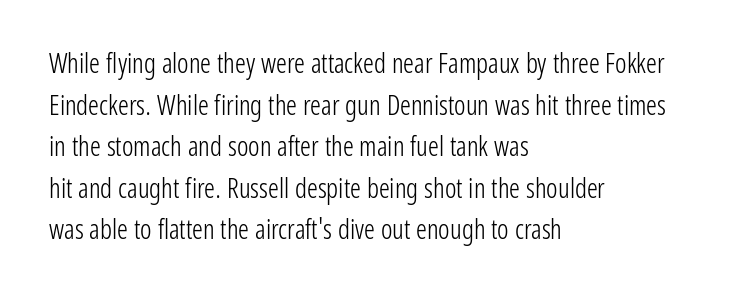
Q: Is the text bold? A: No.
Q: Is the text italic (slanted)? A: No, it is upright.
Q: Is the text underlined? A: No.
Q: How is the paragraph aligned? A: Left-aligned.
Q: Is the spacing between letters normal or unusually wide? A: Normal.
Q: Is the spacing between lines tight, normal or loose? A: Normal.
